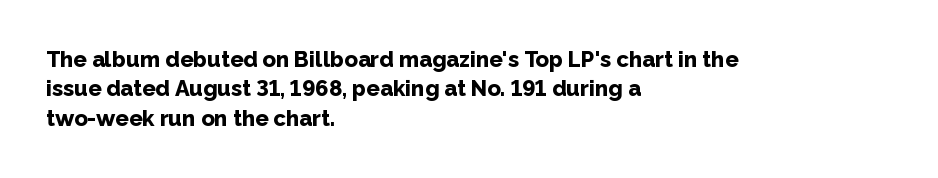
{"italic": "no", "bold": "yes", "underline": "no", "align": "left", "line_spacing": "normal", "line_spacing_ratio": 1.33, "letter_spacing": "normal", "letter_spacing_em": 0.0, "glyph_px": 22}
